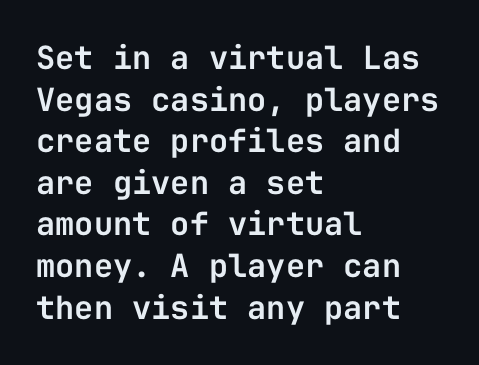
Nobody drew a line under any word here. No extra tracking has been applied to these lines. Unlike a traditional serif, this face leaves its strokes unadorned. Is this a fixed-width face? Yes — each glyph sits in an identical cell.
